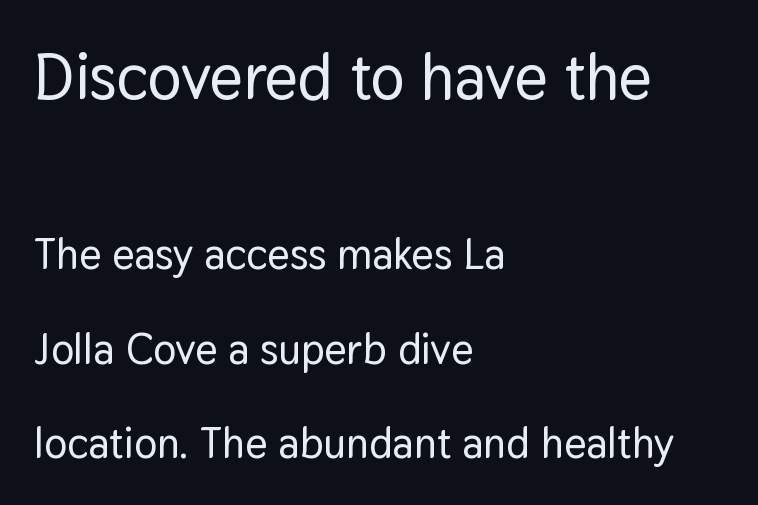
The image shows 64 px sans-serif type, upright; set left-aligned, loose line spacing (2.19x), normal letter spacing, not underlined; the first (top) block is 1.49x larger; low stroke contrast and a medium x-height.
